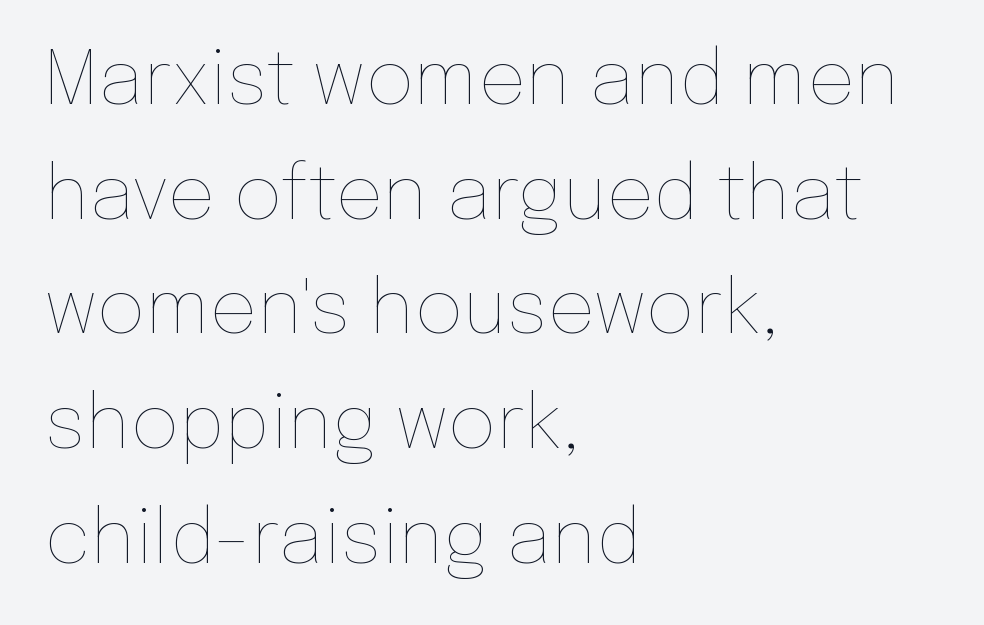
Do the characters align in a grid? No, the font is proportional. Characters follow at the spacing the type designer built in. The block of text has a typical density, with ordinary space between rows. No italicization has been applied; the sample stays upright.
